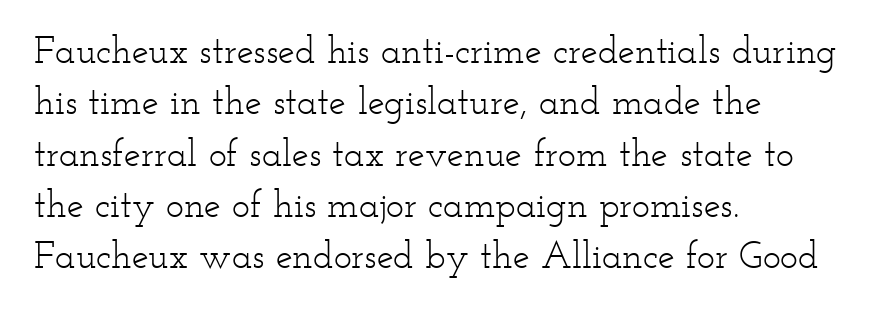
The image shows 38 px light, wide serif type, upright; set left-aligned, normal line spacing (1.35x), normal letter spacing, not underlined; low stroke contrast and a small x-height.
